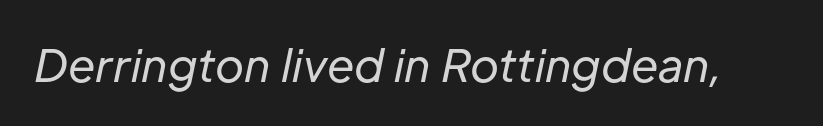
The image shows 44 px regular-weight type, italic (leaning right); set normal letter spacing, not underlined; low stroke contrast and a medium x-height.
